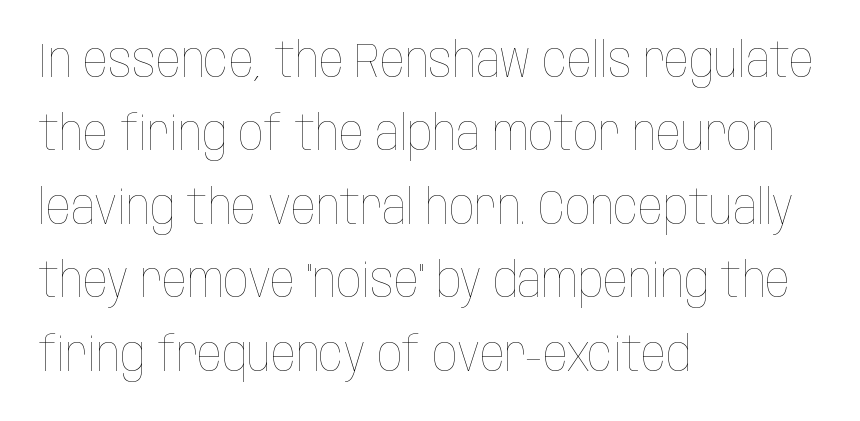
The rendering keeps characters at their native spacing. This is not heavy type; no bold has been used. Anything drawn beneath the words? Only blank space. Does the leading feel generous? No, just average. Posture: straight, roman, zero tilt.
